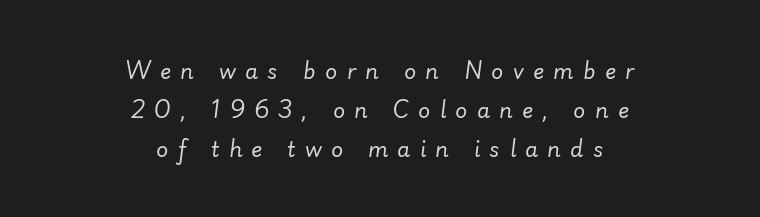
The image shows 21 px text type, italic (leaning right); set centered, line spacing 1.85x, unusually wide letter spacing (+0.44 em), not underlined.
